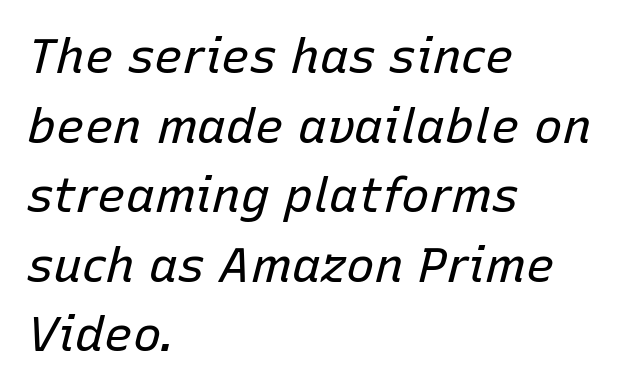
{"italic": "yes", "lean": "right", "slant_degrees": 15, "bold": "no", "weight": "regular", "width": "normal", "stroke_contrast": "low", "x_height": "medium", "monospaced": "no", "underline": "no", "align": "left", "line_spacing": "normal", "line_spacing_ratio": 1.45, "letter_spacing": "normal", "letter_spacing_em": 0.0, "glyph_px": 48}
